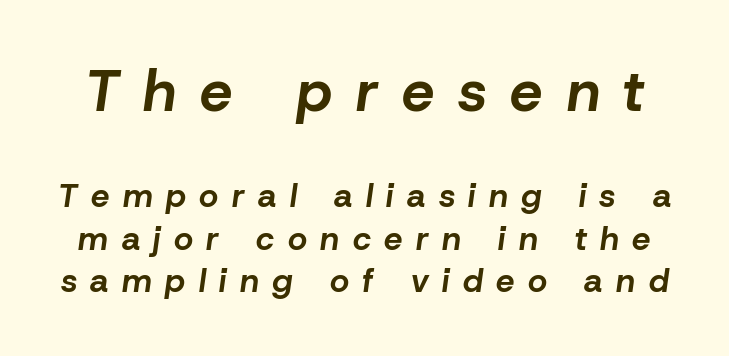
Q: Is the text bold? A: Yes.
Q: Is the text italic (slanted)? A: Yes, it leans right by about 8 degrees.
Q: Is the text underlined? A: No.
Q: Is the spacing between letters normal or unusually wide? A: Unusually wide.
Q: Is the spacing between lines tight, normal or loose? A: Normal.
Q: Which block of text is set in a larger size, the first (top) or the second (bottom)? A: The first (top) one.
Q: Width (condensed, normal, or wide)? A: Normal.
Q: Stroke contrast? A: Low.
Q: x-height? A: Medium.
Q: Monospaced? A: No.
